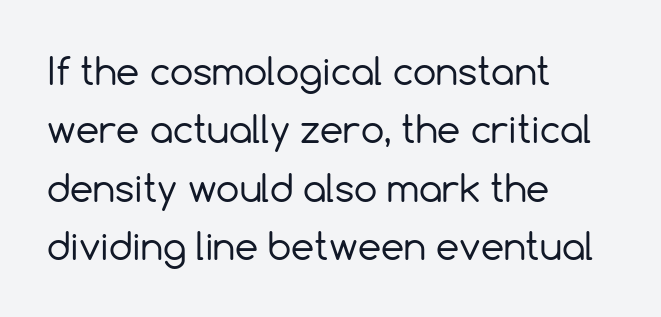
{"serif": "no", "italic": "no", "bold": "no", "weight": "regular", "width": "normal", "x_height": "medium", "monospaced": "no", "underline": "no", "align": "left", "line_spacing": "normal", "line_spacing_ratio": 1.58, "letter_spacing": "normal", "letter_spacing_em": 0.0, "glyph_px": 37}
